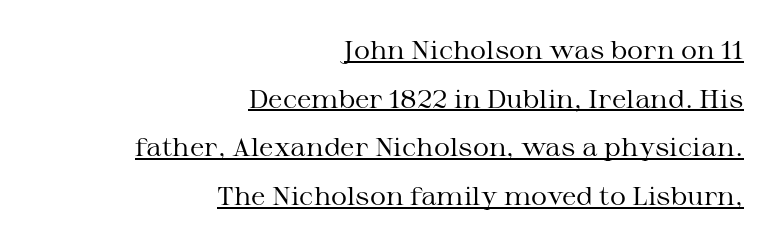
{"italic": "no", "bold": "no", "underline": "yes", "align": "right", "line_spacing": "loose", "line_spacing_ratio": 1.95, "letter_spacing": "normal", "letter_spacing_em": 0.0, "glyph_px": 25}
